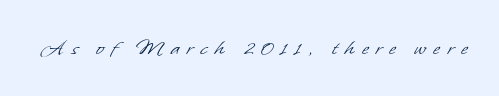
These lines have a slow, spaced-out rhythm from letter to letter. Unmarked baselines from the first word to the last. The cut favours lightness, reaching ordinary text weight at its darkest.
